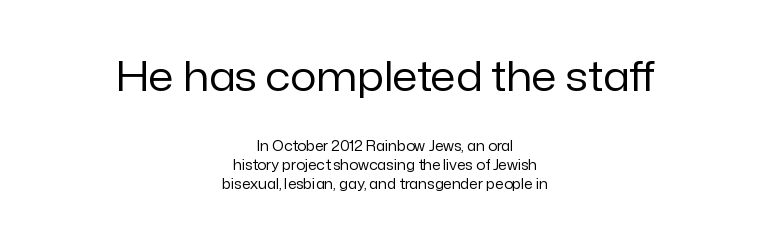
Note the varied advance widths — an 'i' is clearly narrower than an 'm'. Underline: absent. Horizontally, the lines are justified to the midpoint only. Weight: in the light-to-regular range.
